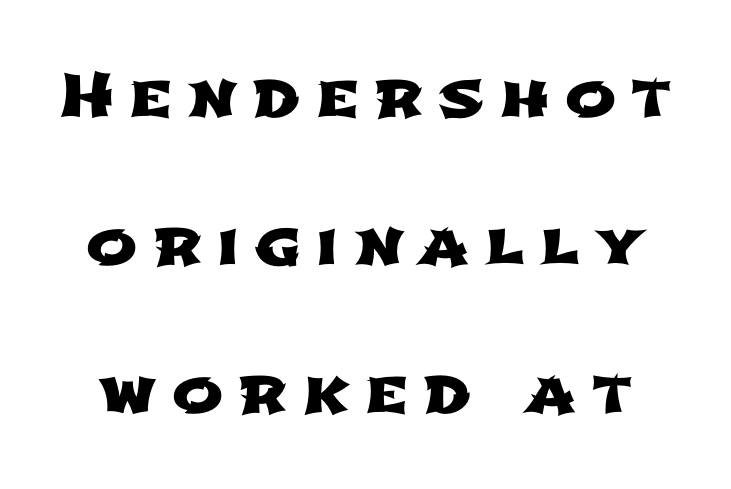
{"serif": "no", "width": "wide", "stroke_contrast": "low", "x_height": "medium", "monospaced": "no", "underline": "no", "line_spacing": "loose", "line_spacing_ratio": 2.43, "letter_spacing": "wide", "letter_spacing_em": 0.25, "glyph_px": 61}
